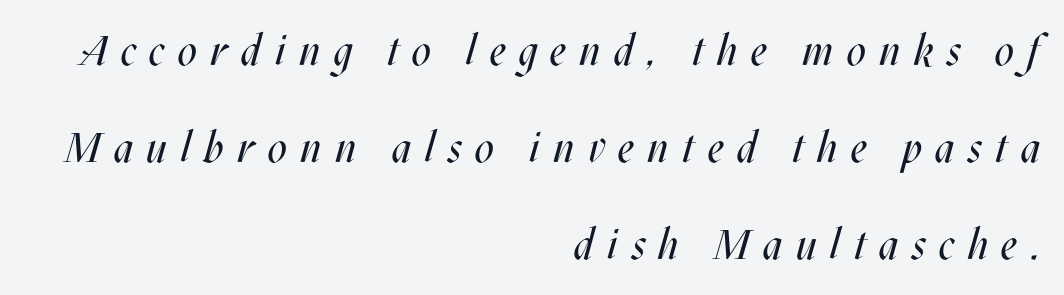
The image shows 42 px regular-weight, condensed type, italic (leaning right); set right-aligned, loose line spacing (2.31x), unusually wide letter spacing (+0.32 em), not underlined; medium stroke contrast and a large x-height.
